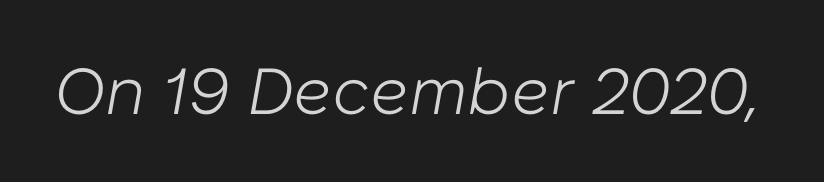
The image shows 65 px light type, italic (leaning right); set normal letter spacing, not underlined; low stroke contrast and a medium x-height.
